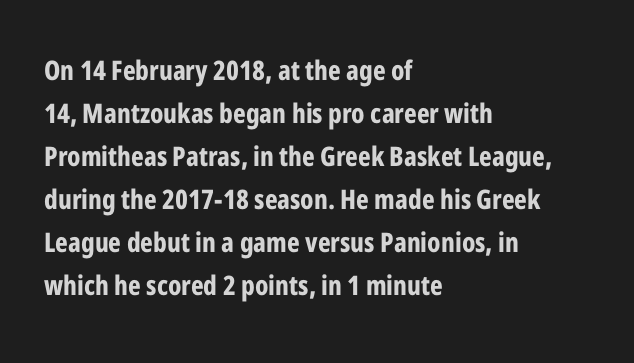
Typesetter's note: full bold, strokes at maximum text heaviness. Quick note: interline space is typical. Compared with a centered layout, this one pins lines to the left instead. Tall strokes in this sample are plumb rather than angled. The tracking reads as untouched default to a designer's eye. Has an underline been added? It has not.
